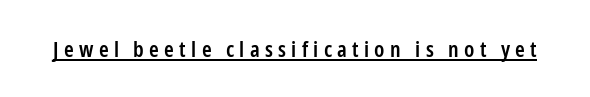
Q: Is the text bold? A: Semi-bold.
Q: Is the text italic (slanted)? A: No, it is upright.
Q: Is the text underlined? A: Yes.
Q: Is the spacing between letters normal or unusually wide? A: Unusually wide.
